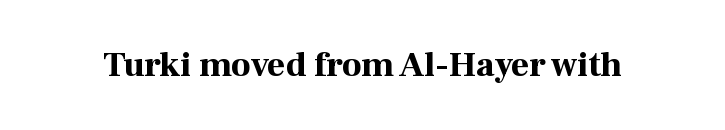
The image shows 35 px bold serif type, upright; set normal letter spacing, not underlined; high stroke contrast and a medium x-height.
